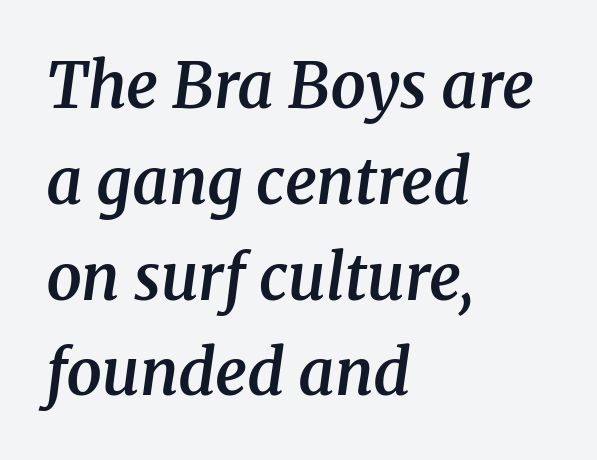
The image shows 63 px semibold serif type, italic (leaning right); set left-aligned, normal line spacing (1.52x), normal letter spacing, not underlined; medium stroke contrast and a medium x-height.
